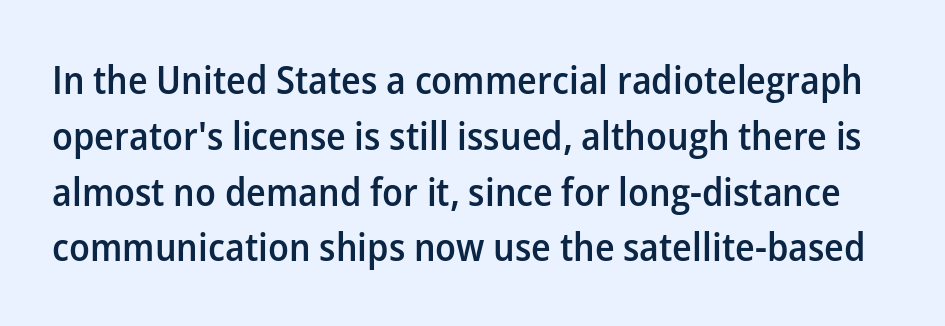
The image shows 39 px semibold sans-serif type, upright; set normal line spacing (1.43x), normal letter spacing, not underlined; low stroke contrast and a medium x-height.
